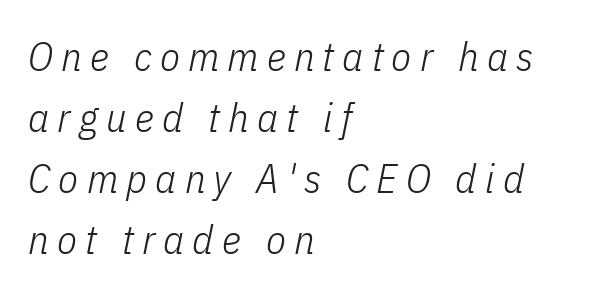
Observe the wide spacing: letters keep a clear distance from each other. The block of text has a typical density, with ordinary space between rows. Each letter keeps its own natural width here, so spacing adapts to shape. These lines were composed using italics.
